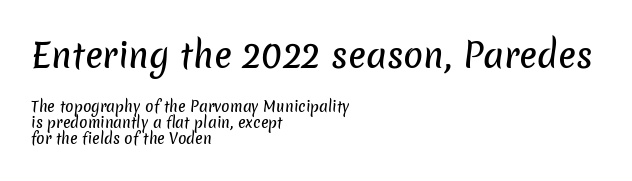
No word sits above an underline. The rendering shows plain stroke endings on the letterforms — a sans-serif design. The rag falls on the right side of this text block. Typesetter's note — upper block bumped up in size, lower block left smaller. The letterforms sit shoulder to shoulder at normal distance. A typesetter would call this proportional, since set widths differ per character.
